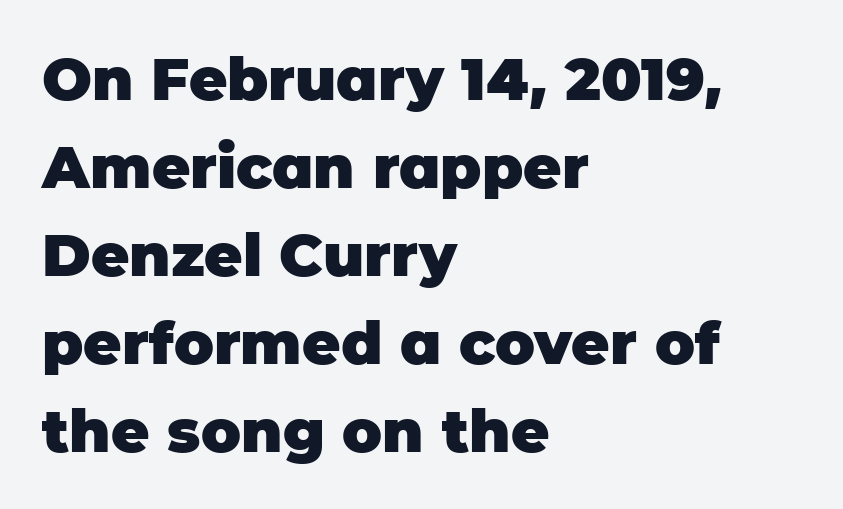
{"serif": "no", "italic": "no", "bold": "yes", "weight": "heavy", "width": "normal", "stroke_contrast": "low", "x_height": "large", "monospaced": "no", "underline": "no", "align": "left", "line_spacing": "normal", "line_spacing_ratio": 1.49, "letter_spacing": "normal", "letter_spacing_em": 0.0, "glyph_px": 59}
